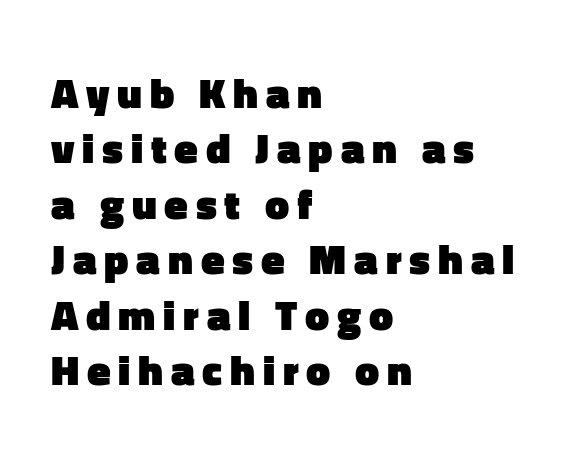
Q: Is the text bold? A: Yes.
Q: Is the text italic (slanted)? A: No, it is upright.
Q: Is the typeface a serif or a sans-serif typeface? A: Sans-serif.
Q: Is the text underlined? A: No.
Q: How is the paragraph aligned? A: Left-aligned.
Q: Is the spacing between lines tight, normal or loose? A: Normal.
Q: Width (condensed, normal, or wide)? A: Normal.
Q: Stroke contrast? A: Low.
Q: x-height? A: Medium.
Q: Monospaced? A: No.
